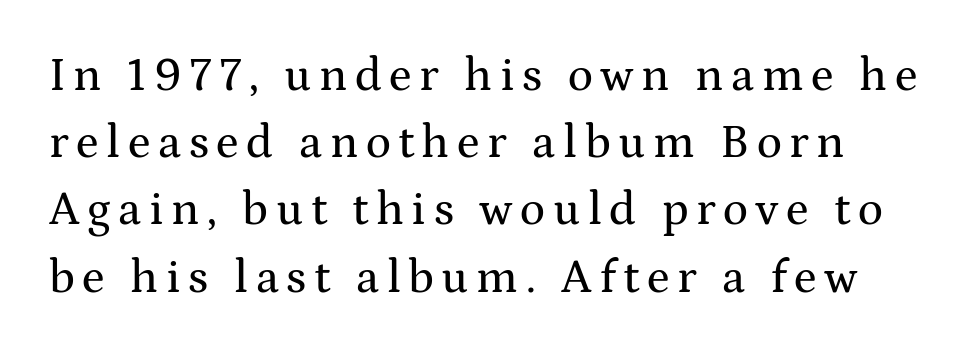
One glance says typical: line gaps are just what's usual. Letters rest on an invisible, unmarked baseline. These lines were composed using upright roman letters. This sample has the flowing, uneven cadence of proportional lettering.
